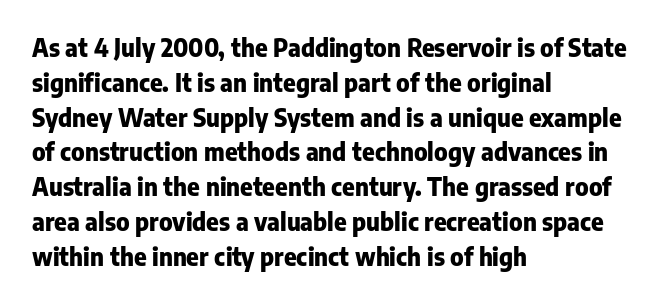
Q: Is the text bold? A: Yes.
Q: Is the text italic (slanted)? A: No, it is upright.
Q: Is the text underlined? A: No.
Q: How is the paragraph aligned? A: Left-aligned.
Q: Is the spacing between letters normal or unusually wide? A: Normal.
Q: Is the spacing between lines tight, normal or loose? A: Normal.
